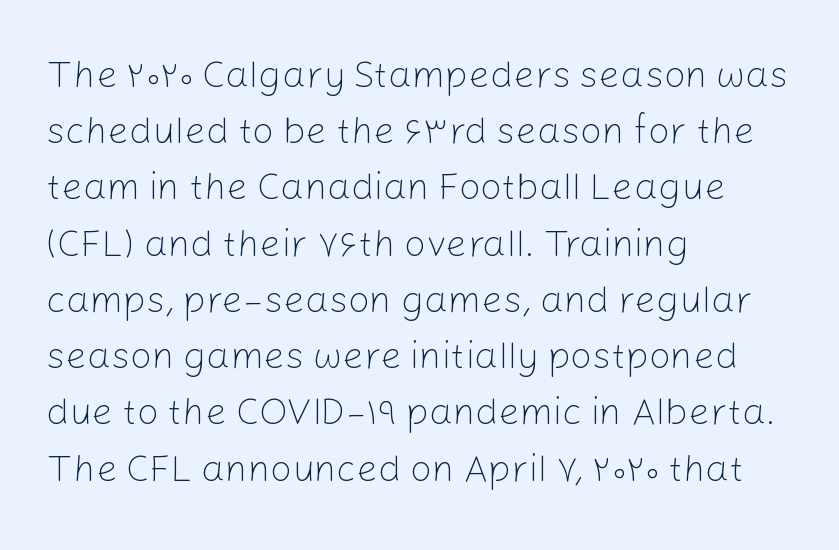
Q: Is the text bold? A: No.
Q: Is the text italic (slanted)? A: No, it is upright.
Q: Is the typeface a serif or a sans-serif typeface? A: Sans-serif.
Q: Is the text underlined? A: No.
Q: How is the paragraph aligned? A: Left-aligned.
Q: Is the spacing between letters normal or unusually wide? A: Normal.
Q: Is the spacing between lines tight, normal or loose? A: Normal.
Q: Width (condensed, normal, or wide)? A: Normal.
Q: Stroke contrast? A: Low.
Q: x-height? A: Medium.
Q: Monospaced? A: No.
